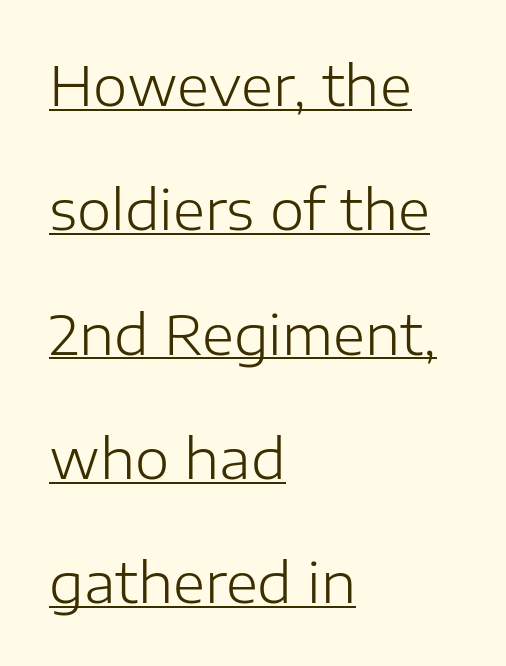
The image shows 55 px light sans-serif type, upright; set left-aligned, loose line spacing (2.26x), normal letter spacing, underlined; low stroke contrast and a medium x-height.
